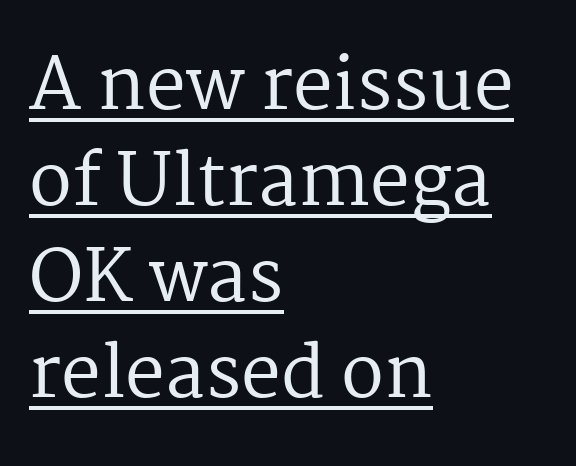
Does a line run under the words? Yes, clearly. Italic: no, the glyphs are upright roman. These lines are set flush left with a ragged right edge. Inter-character spacing is left at the font's built-in metrics. The leading is moderate, giving the passage an even texture.
